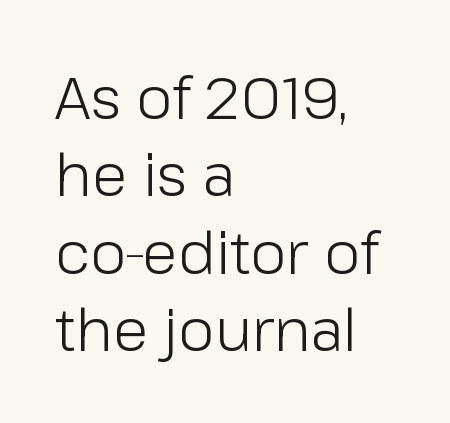
Q: Is the text bold? A: No.
Q: Is the text italic (slanted)? A: No, it is upright.
Q: Is the typeface a serif or a sans-serif typeface? A: Sans-serif.
Q: Is the text underlined? A: No.
Q: How is the paragraph aligned? A: Left-aligned.
Q: Is the spacing between letters normal or unusually wide? A: Normal.
Q: Is the spacing between lines tight, normal or loose? A: Normal.
Q: Width (condensed, normal, or wide)? A: Normal.
Q: Stroke contrast? A: Low.
Q: x-height? A: Medium.
Q: Monospaced? A: No.
